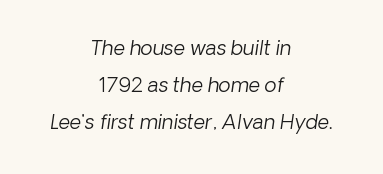
Q: Is the text bold? A: No.
Q: Is the text underlined? A: No.
Q: How is the paragraph aligned? A: Centered.
Q: Is the spacing between letters normal or unusually wide? A: Normal.
